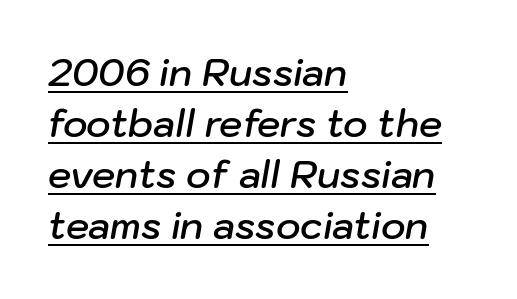
The image shows 37 px semibold type, italic (leaning right); set left-aligned, normal line spacing (1.38x), normal letter spacing, underlined; low stroke contrast and a medium x-height.
